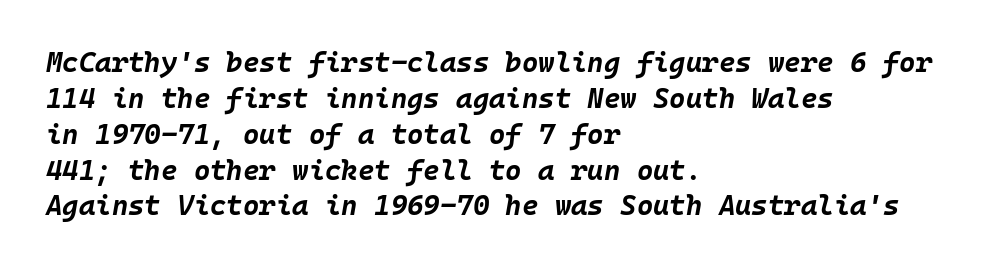
The image shows 28 px bold type, italic (leaning right), monospaced; set left-aligned, normal line spacing (1.28x), normal letter spacing, not underlined; low stroke contrast and a large x-height.
